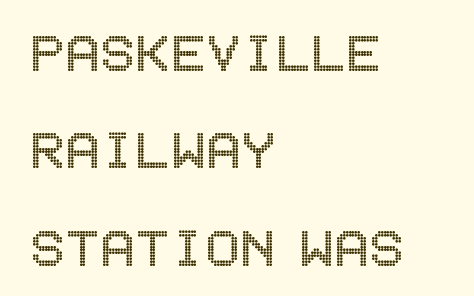
Q: Is the text italic (slanted)? A: No, it is upright.
Q: Is the text underlined? A: No.
Q: How is the paragraph aligned? A: Left-aligned.
Q: Is the spacing between letters normal or unusually wide? A: Normal.
Q: Is the spacing between lines tight, normal or loose? A: Normal.
Q: Width (condensed, normal, or wide)? A: Condensed.
Q: x-height? A: Large.
